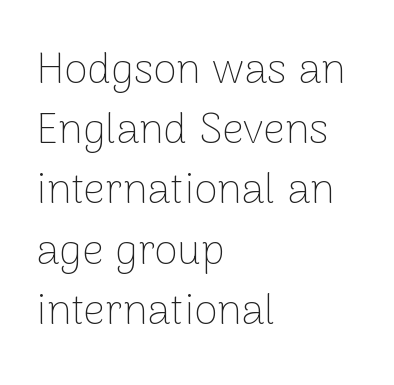
Q: Is the text bold? A: No.
Q: Is the text italic (slanted)? A: No, it is upright.
Q: Is the typeface a serif or a sans-serif typeface? A: Sans-serif.
Q: Is the text underlined? A: No.
Q: How is the paragraph aligned? A: Left-aligned.
Q: Is the spacing between letters normal or unusually wide? A: Normal.
Q: Is the spacing between lines tight, normal or loose? A: Normal.
Q: Width (condensed, normal, or wide)? A: Normal.
Q: Stroke contrast? A: Low.
Q: x-height? A: Medium.
Q: Monospaced? A: No.
